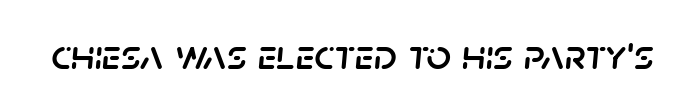
The image shows 43 px text type, italic (leaning right); set normal letter spacing, not underlined; low stroke contrast and a large x-height.
